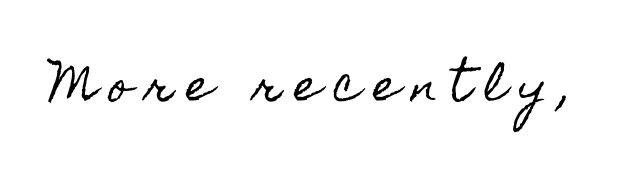
Q: Is the text italic (slanted)? A: Yes.
Q: Is the text underlined? A: No.
Q: Is the spacing between letters normal or unusually wide? A: Unusually wide.
Q: Width (condensed, normal, or wide)? A: Condensed.
Q: x-height? A: Small.
Q: Monospaced? A: No.
